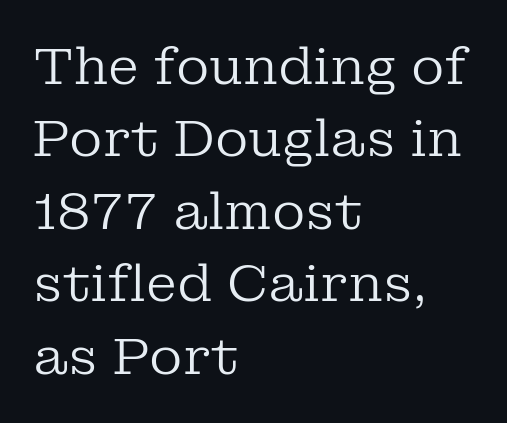
{"serif": "yes", "italic": "no", "bold": "no", "weight": "regular", "width": "normal", "stroke_contrast": "low", "x_height": "medium", "monospaced": "no", "underline": "no", "align": "left", "line_spacing": "normal", "line_spacing_ratio": 1.42, "letter_spacing": "normal", "letter_spacing_em": 0.0, "glyph_px": 51}
